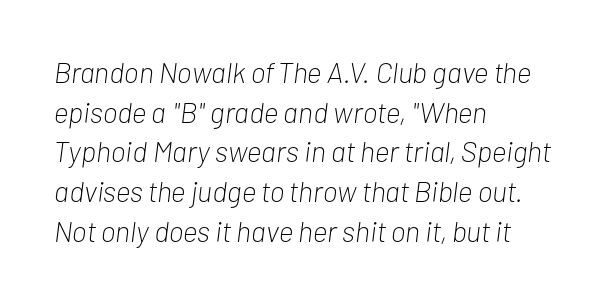
Anything drawn beneath the words? Only blank space. Characters follow at the spacing the type designer built in. It's the slanting kind of type. Line spacing here is normal.
